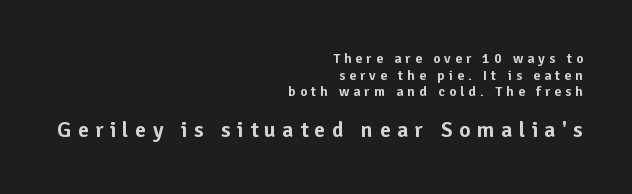
The image shows 22 px text type, upright; set right-aligned, line spacing 1.18x, unusually wide letter spacing (+0.29 em), not underlined; the second (bottom) block is 1.57x larger.
